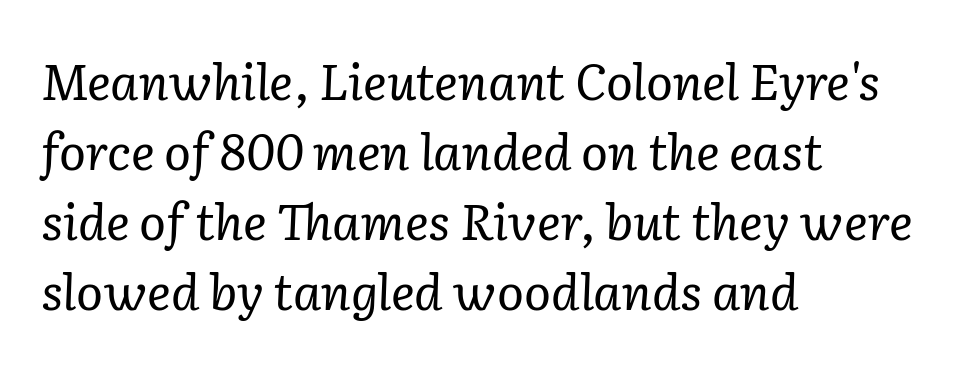
{"serif": "yes", "italic": "yes", "lean": "right", "slant_degrees": 2, "bold": "no", "weight": "regular", "width": "normal", "stroke_contrast": "low", "x_height": "medium", "monospaced": "no", "underline": "no", "align": "left", "line_spacing": "normal", "line_spacing_ratio": 1.4, "letter_spacing": "normal", "letter_spacing_em": 0.0, "glyph_px": 50}
